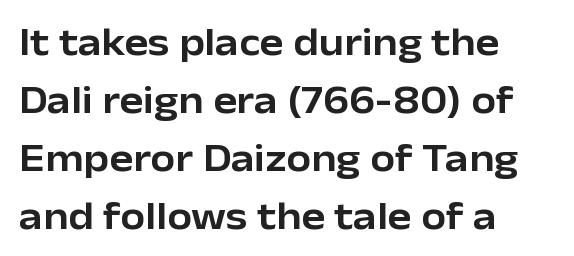
Each word holds together tightly as a unit, with standard inter-letter gaps. The face used here is a sans, in the tradition of grotesques and geometrics. Think of a printed novel: that variable character pitch is what you see here. The space directly below the letters is spotless. Every stem runs plumb, perpendicular to the baseline. Summary of vertical rhythm: regular, with standard interline spacing.
